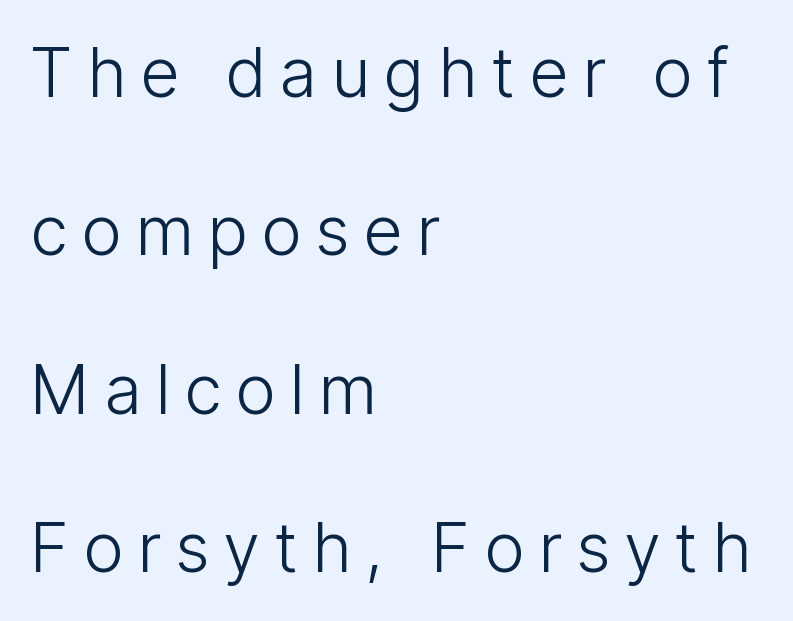
The image shows 68 px light, condensed sans-serif type, upright; set left-aligned, loose line spacing (2.33x), unusually wide letter spacing (+0.23 em), not underlined; low stroke contrast and a medium x-height.
